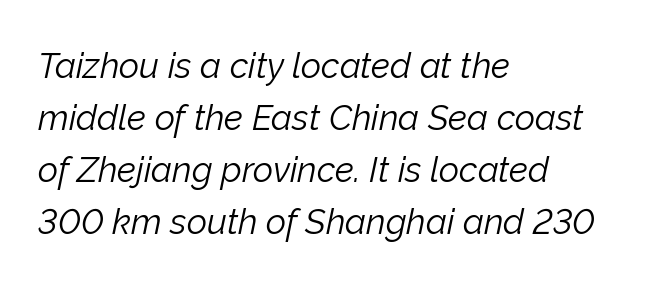
Q: Is the text bold? A: No.
Q: Is the text italic (slanted)? A: Yes, it leans right by about 12 degrees.
Q: Is the text underlined? A: No.
Q: How is the paragraph aligned? A: Left-aligned.
Q: Is the spacing between letters normal or unusually wide? A: Normal.
Q: Is the spacing between lines tight, normal or loose? A: Normal.
Q: Width (condensed, normal, or wide)? A: Normal.
Q: Stroke contrast? A: Low.
Q: x-height? A: Medium.
Q: Monospaced? A: No.
